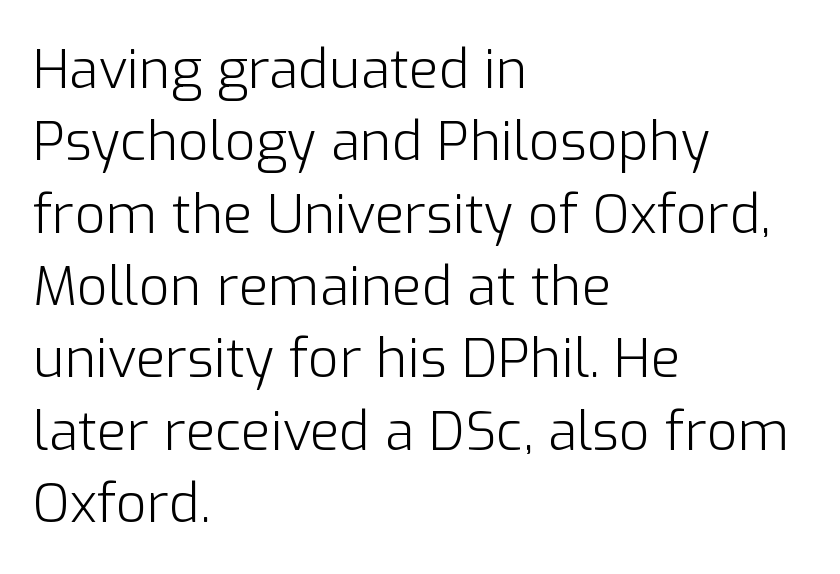
These lines are rendered in a variable-pitch font. Does extra space separate the letters? No, they use regular spacing. The lines sit at an ordinary, default distance from one another. The baseline area is clear. Ink coverage per letter is moderate at most.
